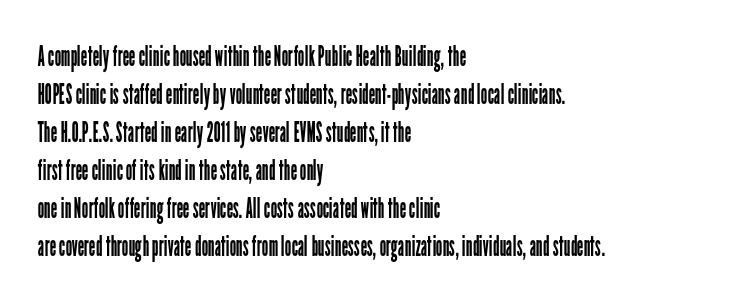
Letters have the restrained weight of plain body copy at most. Any mark beneath the type? The region is blank. The type is set solid horizontally, with unmodified tracking. Posture: vertical. The glyphs in this specimen are sans serif. A typesetter would call this proportional, since set widths differ per character.
